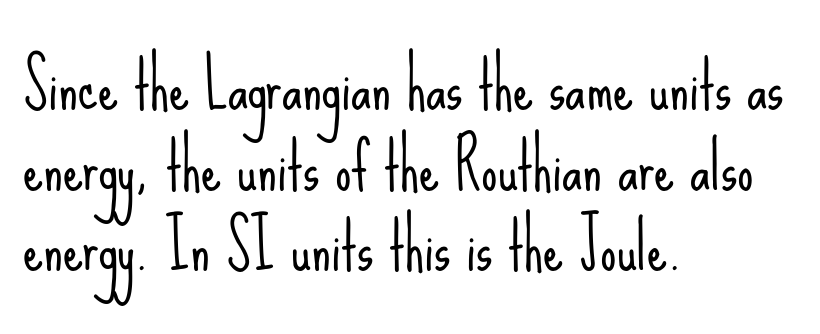
The image shows 64 px light, condensed sans-serif type, upright; set left-aligned, normal line spacing (1.26x), normal letter spacing, not underlined; low stroke contrast and a small x-height.
